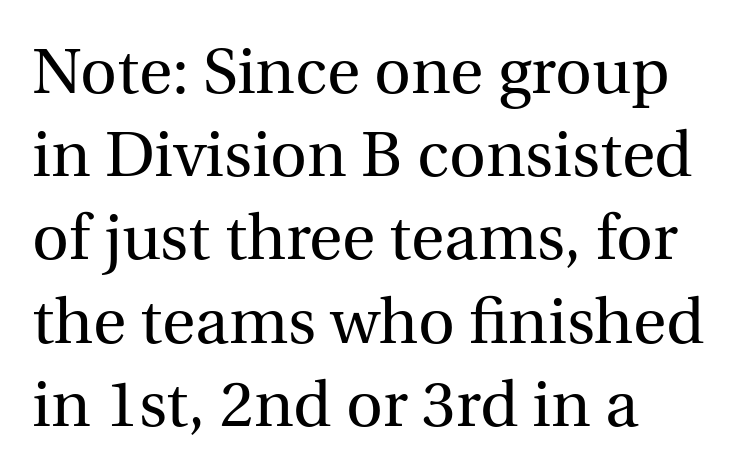
The image shows 64 px regular-weight serif type, upright; set left-aligned, normal line spacing (1.3x), normal letter spacing, not underlined; a medium x-height.
